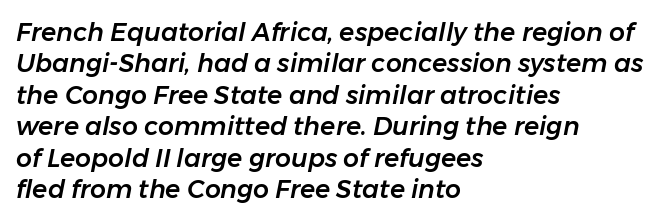
The image shows 25 px text type, italic (leaning right); set left-aligned, normal line spacing (1.26x), normal letter spacing, not underlined.
